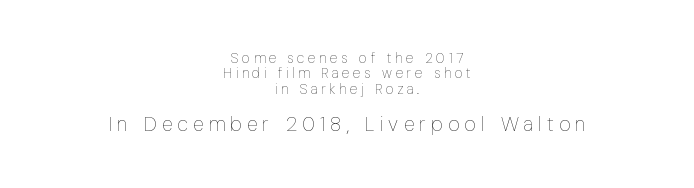
{"italic": "no", "bold": "no", "underline": "no", "align": "center", "line_spacing": "tight", "line_spacing_ratio": 1.1, "letter_spacing": "wide", "letter_spacing_em": 0.26, "larger_block": "second", "size_ratio": 1.43, "glyph_px": 20}
